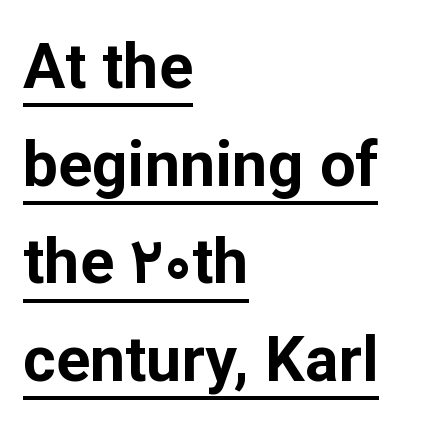
The image shows 63 px bold sans-serif type, upright; set left-aligned, normal line spacing (1.55x), normal letter spacing, underlined; low stroke contrast and a medium x-height.
